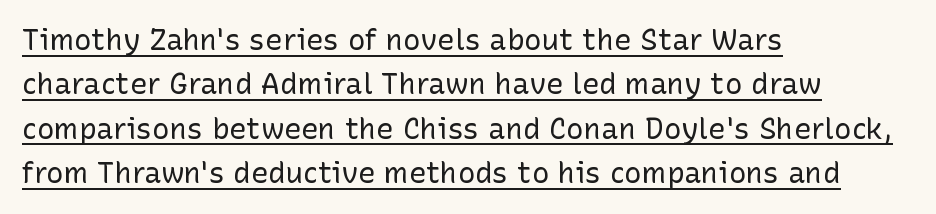
The image shows 29 px regular-weight sans-serif type, upright; set left-aligned, normal line spacing (1.53x), normal letter spacing, underlined; low stroke contrast and a medium x-height.
